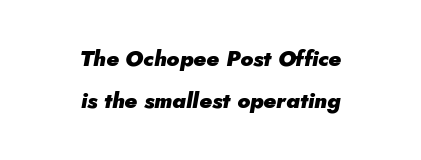
{"italic": "yes", "lean": "right", "slant_degrees": 5, "bold": "yes", "underline": "no", "align": "center", "line_spacing": "loose", "line_spacing_ratio": 1.91, "letter_spacing": "normal", "letter_spacing_em": 0.0, "glyph_px": 22}
